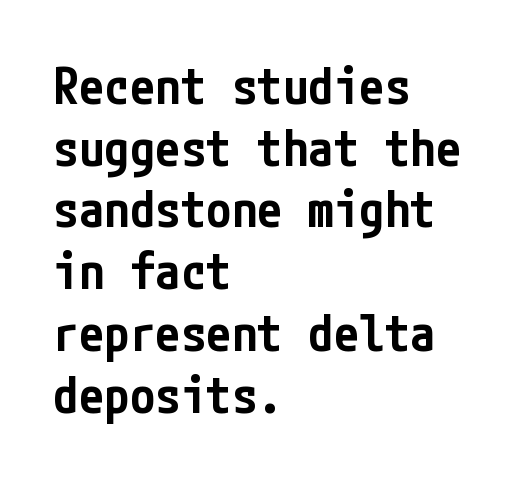
Q: Is the text bold? A: Semi-bold.
Q: Is the text italic (slanted)? A: No, it is upright.
Q: Is the typeface a serif or a sans-serif typeface? A: Sans-serif.
Q: Is the text underlined? A: No.
Q: How is the paragraph aligned? A: Left-aligned.
Q: Is the spacing between letters normal or unusually wide? A: Normal.
Q: Width (condensed, normal, or wide)? A: Condensed.
Q: Stroke contrast? A: Low.
Q: x-height? A: Medium.
